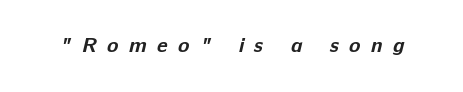
{"bold": "yes", "underline": "no", "letter_spacing": "wide", "letter_spacing_em": 0.49, "glyph_px": 21}
